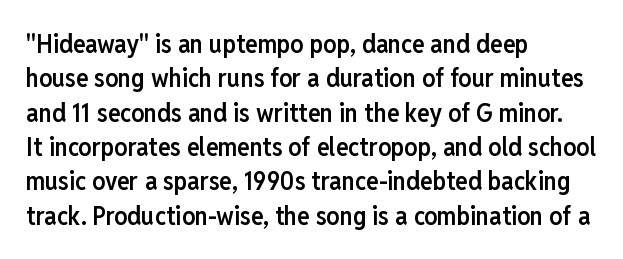
The image shows 26 px text type, upright; set left-aligned, normal line spacing (1.32x), normal letter spacing, not underlined.
